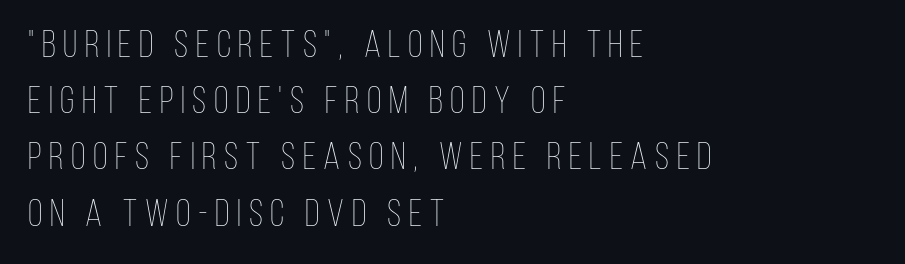
Q: Is the text bold? A: No.
Q: Is the text italic (slanted)? A: No, it is upright.
Q: Is the text underlined? A: No.
Q: How is the paragraph aligned? A: Left-aligned.
Q: Is the spacing between letters normal or unusually wide? A: Unusually wide.
Q: Is the spacing between lines tight, normal or loose? A: Normal.
Q: Width (condensed, normal, or wide)? A: Condensed.
Q: Stroke contrast? A: Low.
Q: x-height? A: Large.
Q: Monospaced? A: No.
